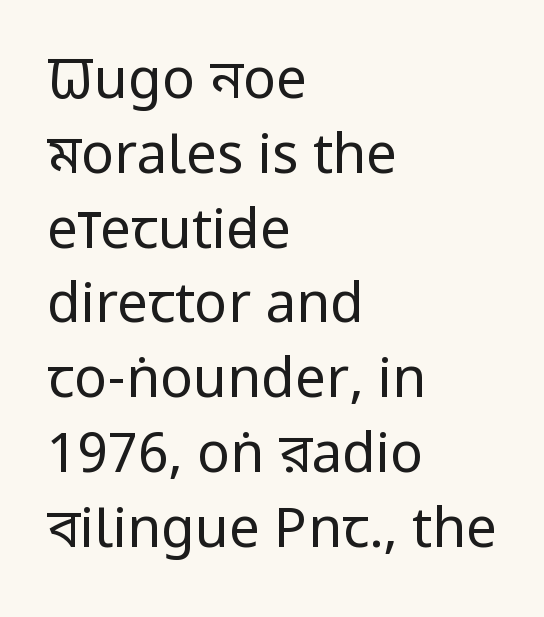
Honestly, there is no underline to notice here at all. The letters look calm and open, with moderate or lighter stems. Nobody touched the tracking dial on this one. Teacher's note: observe the even left margin — that is flush-left alignment. Nope, not italic — everything's standing straight.
